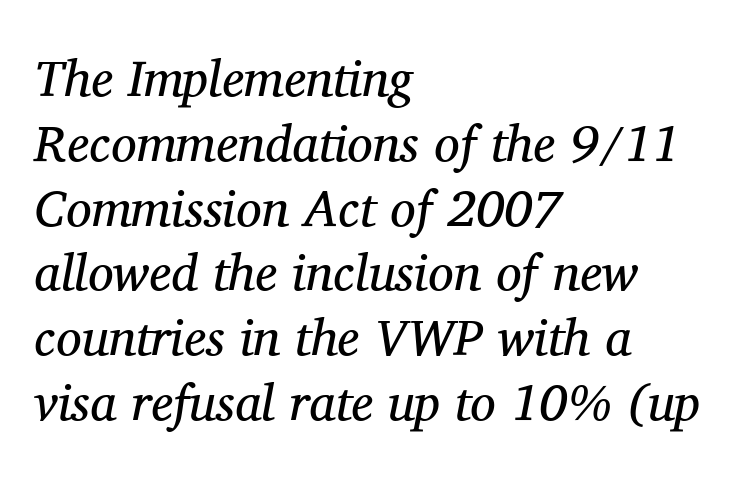
The image shows 51 px regular-weight serif type, italic (leaning right); set left-aligned, normal line spacing (1.27x), normal letter spacing, not underlined; medium stroke contrast and a medium x-height.
